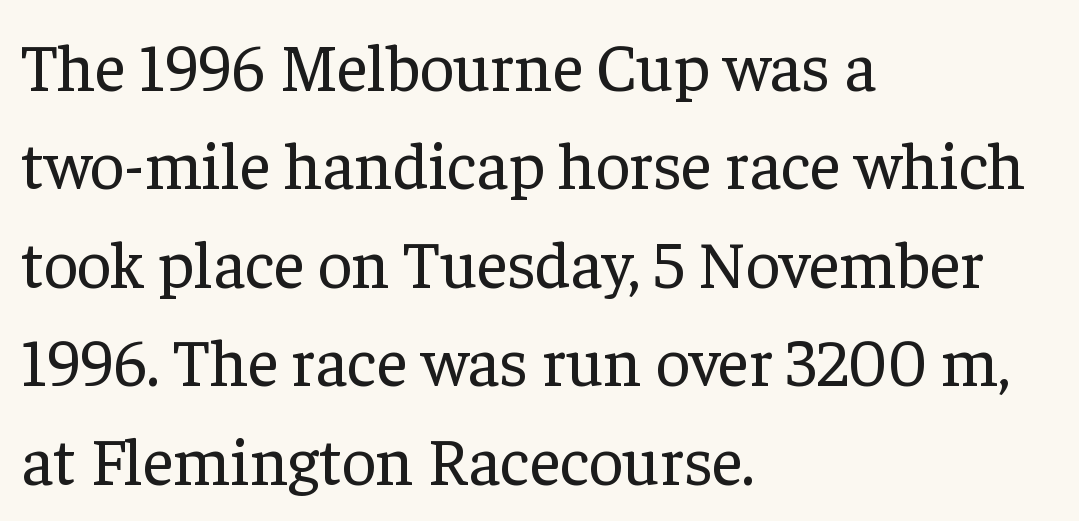
Q: Is the text bold? A: No.
Q: Is the text italic (slanted)? A: No, it is upright.
Q: Is the typeface a serif or a sans-serif typeface? A: Serif.
Q: Is the text underlined? A: No.
Q: How is the paragraph aligned? A: Left-aligned.
Q: Is the spacing between letters normal or unusually wide? A: Normal.
Q: Is the spacing between lines tight, normal or loose? A: Normal.
Q: Width (condensed, normal, or wide)? A: Normal.
Q: Stroke contrast? A: Low.
Q: x-height? A: Medium.
Q: Monospaced? A: No.
